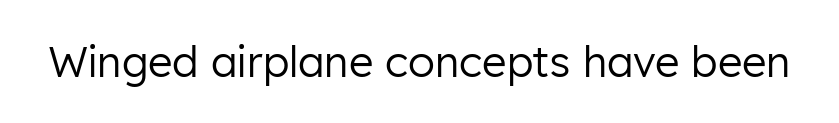
Note: no serifs on the glyphs. The zone under the glyphs is completely vacant. These lines are rendered in a variable-pitch font. The letters stand straight up with perfectly vertical stems.
